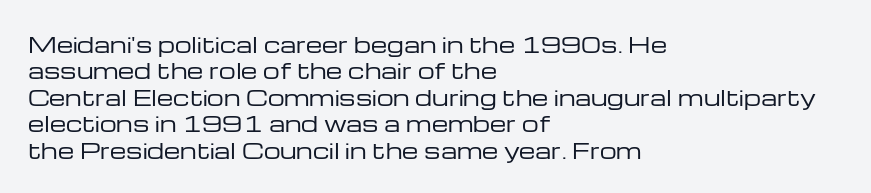
Q: Is the text bold? A: No.
Q: Is the text italic (slanted)? A: No, it is upright.
Q: Is the text underlined? A: No.
Q: How is the paragraph aligned? A: Left-aligned.
Q: Is the spacing between letters normal or unusually wide? A: Normal.
Q: Is the spacing between lines tight, normal or loose? A: Normal.
